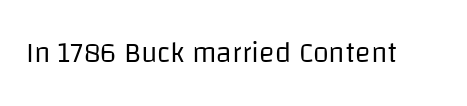
Q: Is the text bold? A: No.
Q: Is the text italic (slanted)? A: No, it is upright.
Q: Is the typeface a serif or a sans-serif typeface? A: Sans-serif.
Q: Is the text underlined? A: No.
Q: Is the spacing between letters normal or unusually wide? A: Normal.
Q: Width (condensed, normal, or wide)? A: Normal.
Q: Stroke contrast? A: Low.
Q: x-height? A: Large.
Q: Monospaced? A: No.
